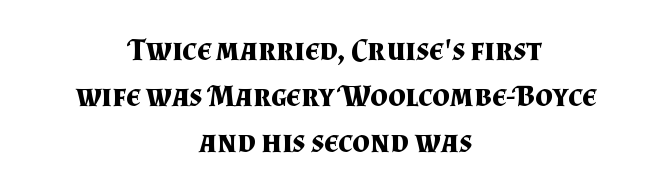
The image shows 31 px bold serif type, upright; set centered, normal line spacing (1.49x), normal letter spacing, not underlined; medium stroke contrast and a small x-height.
